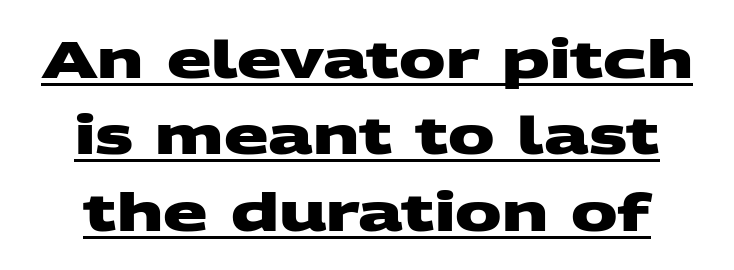
The rendering keeps characters at their native spacing. Serif or sans? Sans — the stroke terminals are bare. Baseline-to-baseline distance is the conventional proportion of letter height. Each glyph is drawn with heavy, bold strokes. Note the varied advance widths — an 'i' is clearly narrower than an 'm'.
